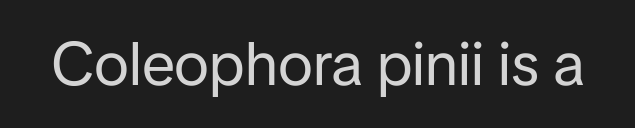
The image shows 61 px regular-weight sans-serif type, upright; set normal letter spacing, not underlined; low stroke contrast and a medium x-height.
